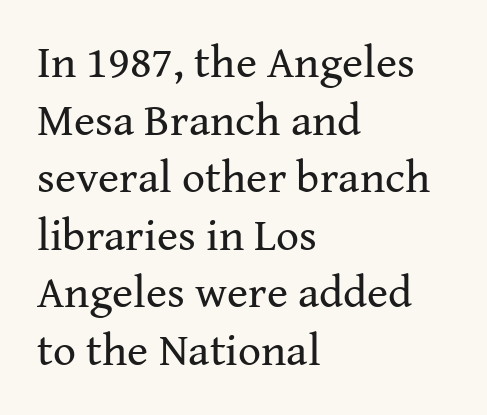
The image shows 45 px regular-weight serif type, upright; set left-aligned, normal line spacing (1.28x), normal letter spacing, not underlined; medium stroke contrast and a medium x-height.
